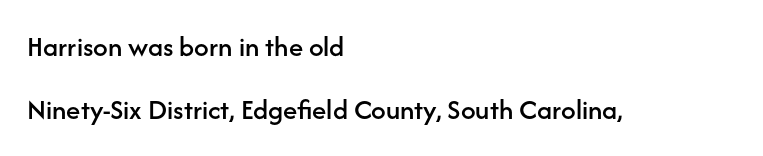
The image shows 29 px sans-serif type, upright; set left-aligned, loose line spacing (2.16x), normal letter spacing, not underlined; low stroke contrast and a medium x-height.
